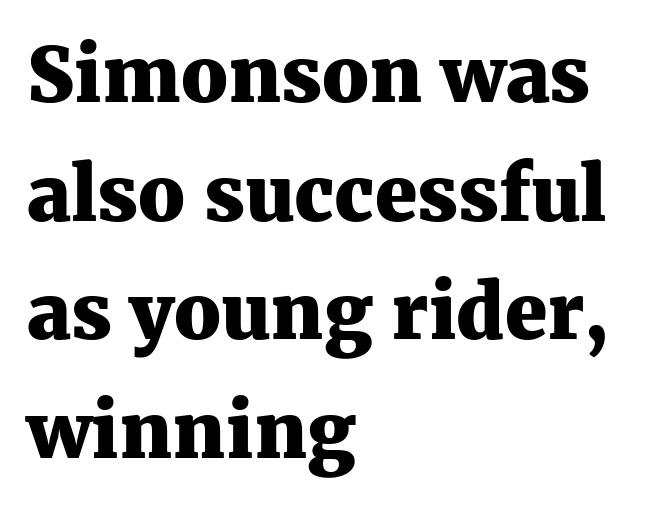
These lines are rendered in a variable-pitch font. Tall strokes in this sample are plumb rather than angled. The string is rendered with underlining switched off. Typesetter's note: full bold, strokes at maximum text heaviness. The compositor pushed each line to the left boundary.
